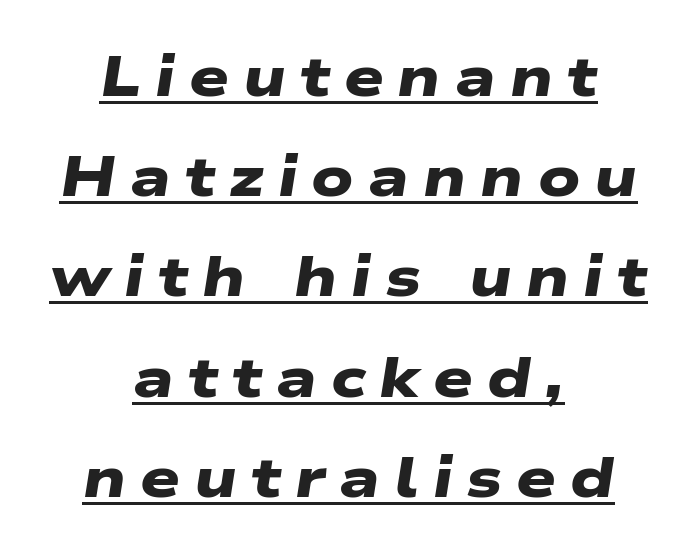
{"serif": "no", "bold": "yes", "weight": "heavy", "width": "wide", "stroke_contrast": "low", "x_height": "medium", "monospaced": "no", "underline": "yes", "align": "center", "line_spacing_ratio": 1.79, "letter_spacing": "wide", "letter_spacing_em": 0.25, "glyph_px": 56}
